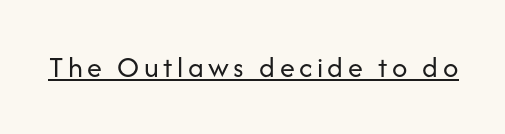
Q: Is the text bold? A: No.
Q: Is the text italic (slanted)? A: No, it is upright.
Q: Is the typeface a serif or a sans-serif typeface? A: Sans-serif.
Q: Is the text underlined? A: Yes.
Q: Width (condensed, normal, or wide)? A: Normal.
Q: Stroke contrast? A: Low.
Q: x-height? A: Medium.
Q: Monospaced? A: No.
